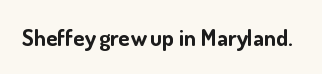
{"italic": "no", "bold": "yes", "underline": "no", "letter_spacing": "normal", "letter_spacing_em": 0.0, "glyph_px": 23}
